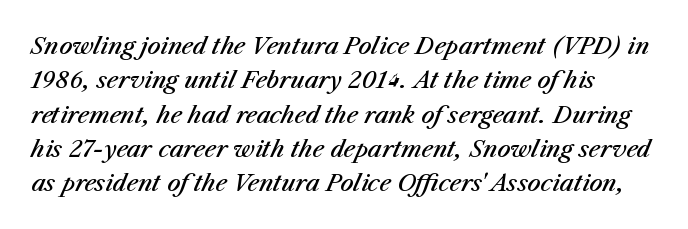
Does the lettering tilt? It does — this is italic. Honestly, the row spacing looks completely unremarkable. Look at the stroke-to-counter ratio: somewhat heavy, a semibold. The letterforms sit shoulder to shoulder at normal distance.
